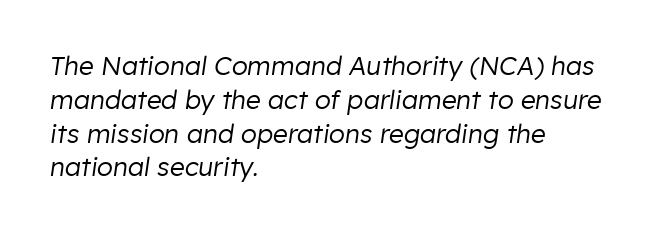
{"italic": "yes", "lean": "right", "slant_degrees": 8, "bold": "no", "underline": "no", "align": "left", "line_spacing": "normal", "line_spacing_ratio": 1.3, "letter_spacing": "normal", "letter_spacing_em": 0.0, "glyph_px": 26}
